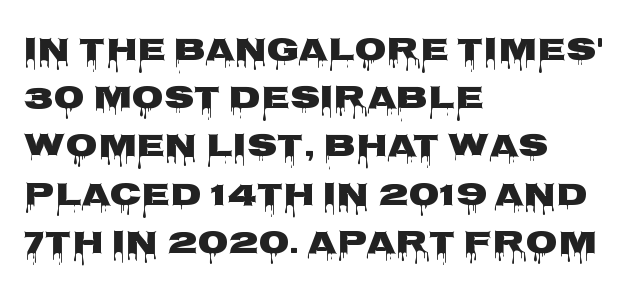
{"serif": "no", "italic": "no", "bold": "yes", "weight": "heavy", "width": "wide", "stroke_contrast": "low", "x_height": "large", "monospaced": "no", "underline": "no", "align": "left", "line_spacing": "normal", "line_spacing_ratio": 1.46, "letter_spacing": "normal", "letter_spacing_em": 0.0, "glyph_px": 33}
